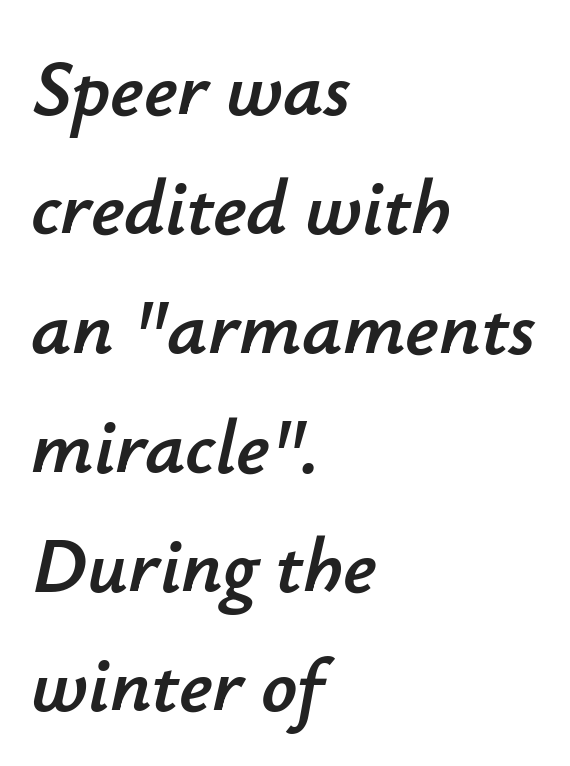
{"italic": "yes", "lean": "right", "slant_degrees": 12, "width": "normal", "stroke_contrast": "low", "x_height": "small", "monospaced": "no", "underline": "no", "align": "left", "line_spacing": "normal", "line_spacing_ratio": 1.51, "letter_spacing": "normal", "letter_spacing_em": 0.0, "glyph_px": 79}
